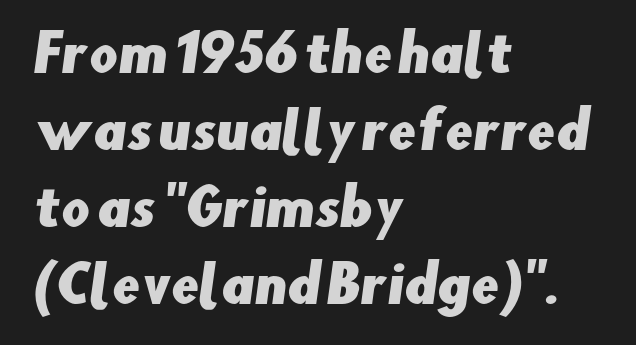
{"serif": "no", "width": "normal", "stroke_contrast": "low", "x_height": "small", "monospaced": "no", "underline": "no", "align": "left", "line_spacing": "normal", "line_spacing_ratio": 1.54, "letter_spacing": "normal", "letter_spacing_em": 0.0, "glyph_px": 50}
